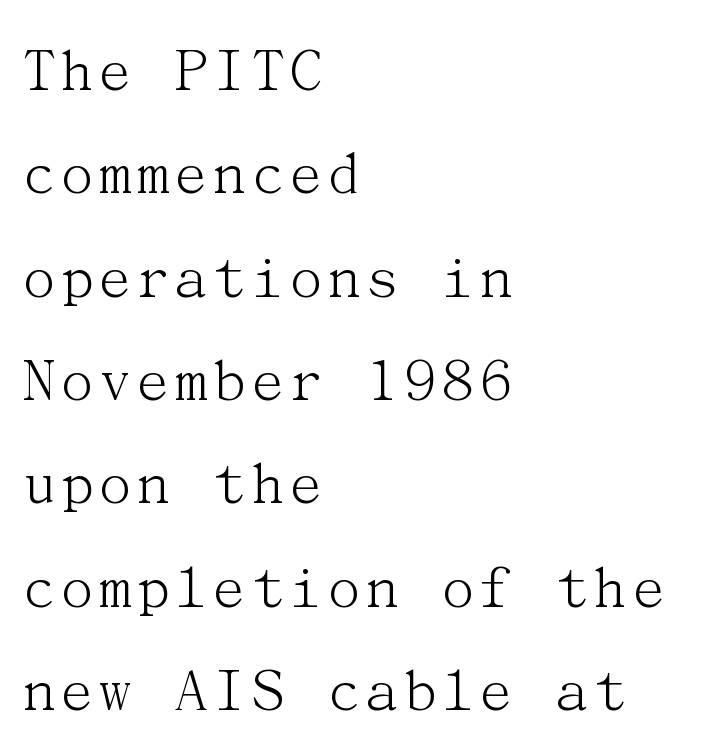
Q: Is the text bold? A: No.
Q: Is the text italic (slanted)? A: No, it is upright.
Q: Is the typeface a serif or a sans-serif typeface? A: Serif.
Q: Is the text underlined? A: No.
Q: How is the paragraph aligned? A: Left-aligned.
Q: Is the spacing between letters normal or unusually wide? A: Normal.
Q: Is the spacing between lines tight, normal or loose? A: Normal.
Q: Width (condensed, normal, or wide)? A: Normal.
Q: Stroke contrast? A: Medium.
Q: x-height? A: Medium.
